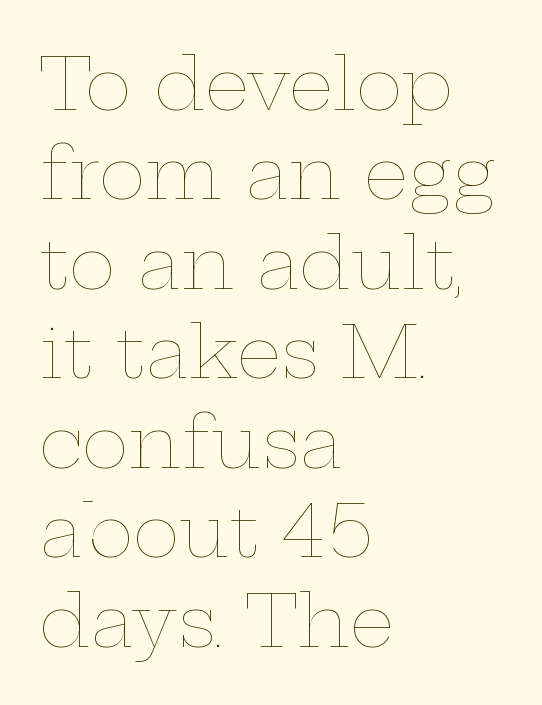
Q: Is the text bold? A: No.
Q: Is the text italic (slanted)? A: No, it is upright.
Q: Is the text underlined? A: No.
Q: How is the paragraph aligned? A: Left-aligned.
Q: Is the spacing between letters normal or unusually wide? A: Normal.
Q: Is the spacing between lines tight, normal or loose? A: Normal.
Q: Width (condensed, normal, or wide)? A: Wide.
Q: Stroke contrast? A: Low.
Q: x-height? A: Medium.
Q: Monospaced? A: No.
